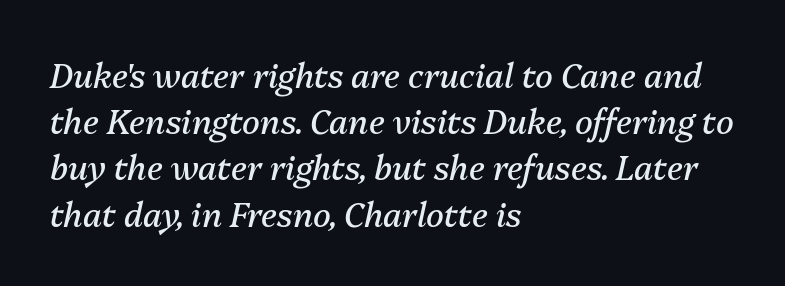
Observe the ordinary spacing: letters are neighbours, not strangers. Vertically, the passage feels balanced, rows spaced as you'd expect. The words here are not underlined. Stem width sits at or under what a default text font uses. Visually the block forms a straight wall on the left and a jagged coastline on the right.
